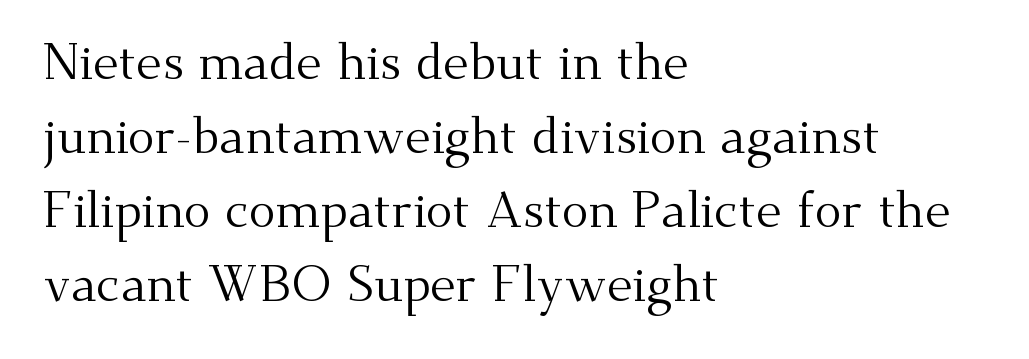
The image shows 50 px regular-weight serif type, upright; set left-aligned, normal line spacing (1.48x), normal letter spacing, not underlined; medium stroke contrast and a small x-height.
